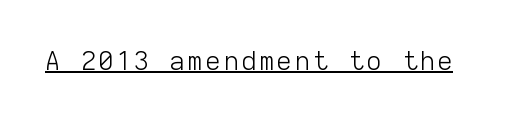
{"italic": "no", "bold": "no", "underline": "yes", "glyph_px": 25}
